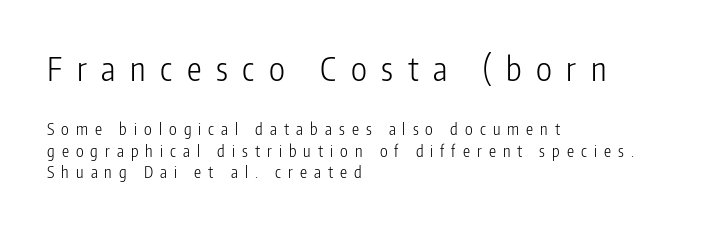
{"serif": "no", "italic": "no", "bold": "no", "weight": "light", "width": "condensed", "stroke_contrast": "low", "x_height": "medium", "monospaced": "no", "underline": "no", "align": "left", "line_spacing": "normal", "line_spacing_ratio": 1.35, "letter_spacing": "wide", "letter_spacing_em": 0.44, "larger_block": "first", "size_ratio": 2.06, "glyph_px": 33}
